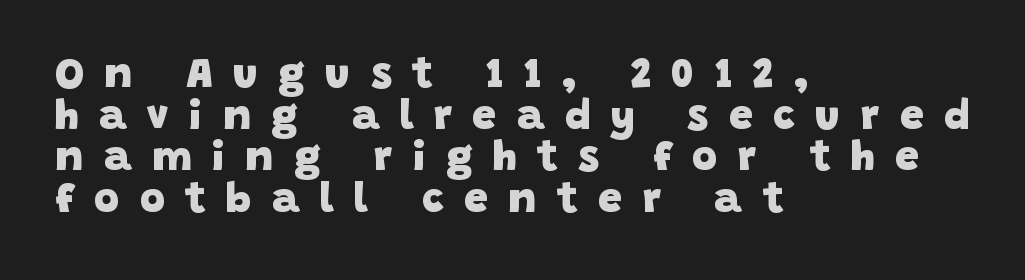
Descenders hang freely into open space. Here the glyphs are tracked loosely, breaking word shapes into spaced letters. Nope, no serifs anywhere on these letters. Compared with an ordinary text face, these strokes are far heavier — a full bold.
